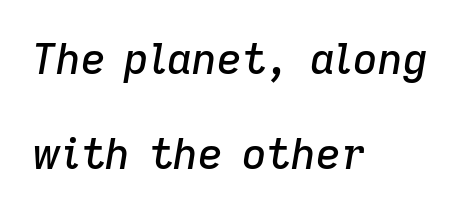
The image shows 43 px text type, italic (leaning right); set left-aligned, loose line spacing (2.2x), normal letter spacing, not underlined; low stroke contrast and a medium x-height.
